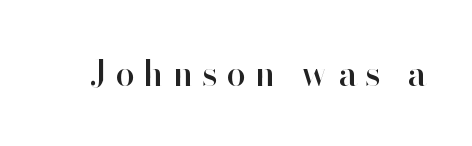
The image shows 35 px sans-serif type, upright; set unusually wide letter spacing (+0.25 em), not underlined; high stroke contrast and a small x-height.
